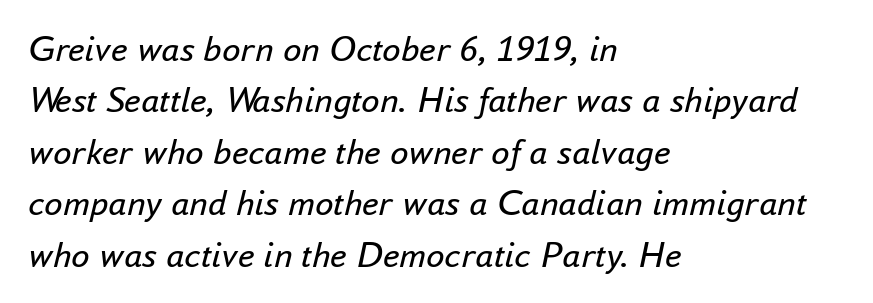
{"italic": "yes", "lean": "right", "slant_degrees": 16, "bold": "no", "weight": "regular", "width": "normal", "stroke_contrast": "low", "x_height": "small", "monospaced": "no", "underline": "no", "align": "left", "line_spacing": "normal", "line_spacing_ratio": 1.39, "letter_spacing": "normal", "letter_spacing_em": 0.0, "glyph_px": 37}
